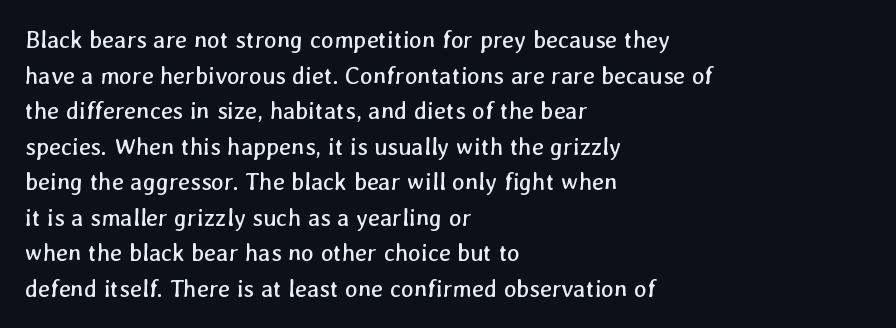
{"bold": "no", "underline": "no", "align": "left", "line_spacing": "normal", "line_spacing_ratio": 1.48, "letter_spacing": "normal", "letter_spacing_em": 0.0, "glyph_px": 24}
